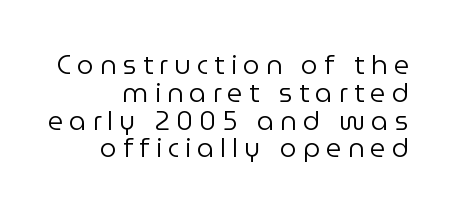
{"italic": "no", "bold": "no", "underline": "no", "align": "right", "line_spacing": "tight", "line_spacing_ratio": 1.03, "letter_spacing": "wide", "letter_spacing_em": 0.22, "glyph_px": 27}
